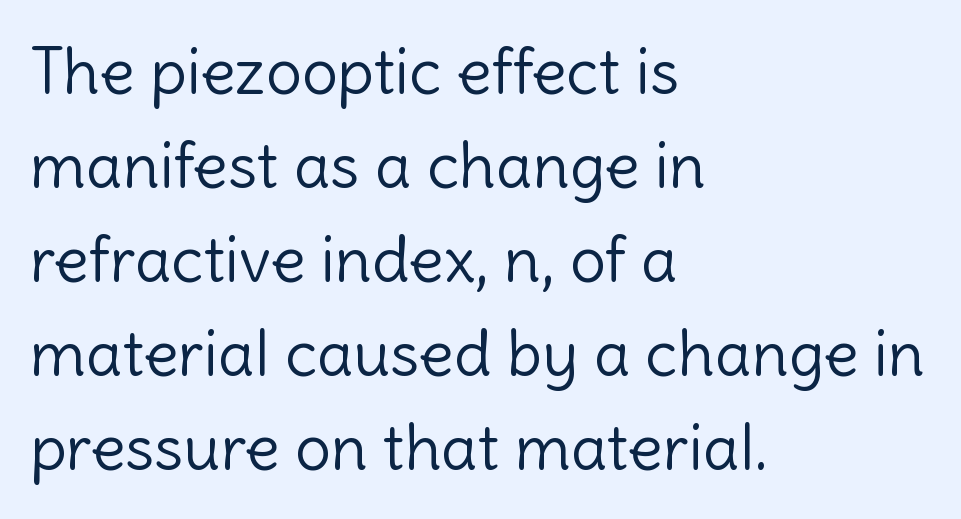
The image shows 64 px light sans-serif type, upright; set left-aligned, normal line spacing (1.47x), normal letter spacing, not underlined; a medium x-height.
